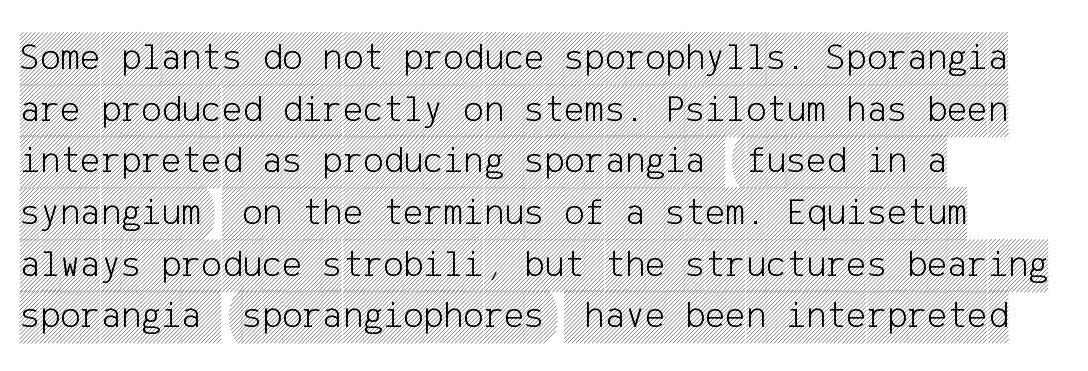
Q: Is the text italic (slanted)? A: No, it is upright.
Q: Is the text underlined? A: No.
Q: How is the paragraph aligned? A: Left-aligned.
Q: Is the spacing between letters normal or unusually wide? A: Normal.
Q: Is the spacing between lines tight, normal or loose? A: Normal.
Q: Width (condensed, normal, or wide)? A: Condensed.
Q: x-height? A: Large.
